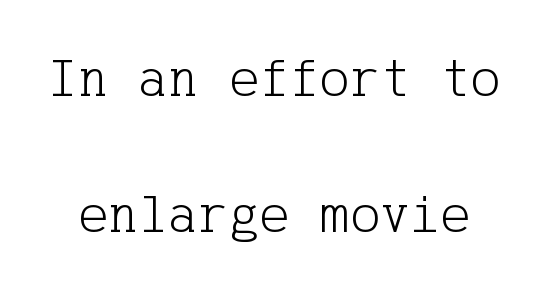
Nothing heavy about these letters — not bold at all. Beneath every word, the page is bare. Posture: straight, roman, zero tilt. These lines stand farther apart than default settings would place them. The passage shown has conventional tracking throughout.
